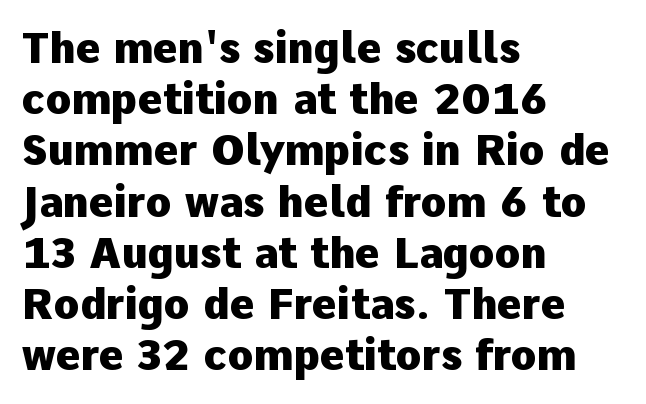
The letters stand upright; this is a roman face. Caption: bold face, heavy strokes. These lines are rendered in a variable-pitch font. The passage shown is not underscored anywhere. To sum up the face: it is a sans, with no serifs.
